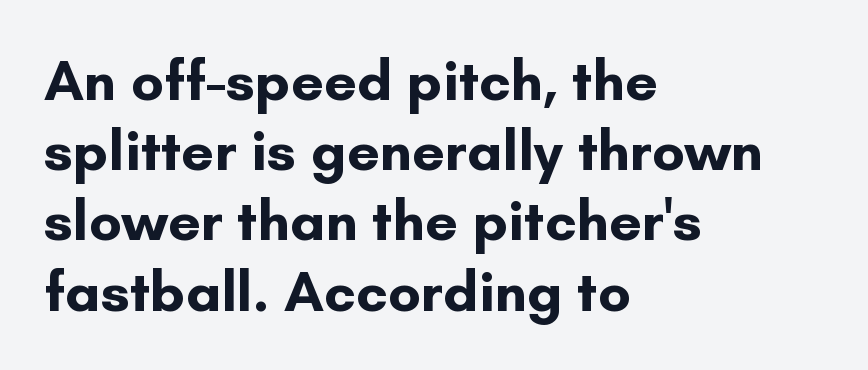
The image shows 58 px bold sans-serif type, upright; set left-aligned, line spacing 1.21x, normal letter spacing, not underlined; low stroke contrast and a small x-height.
